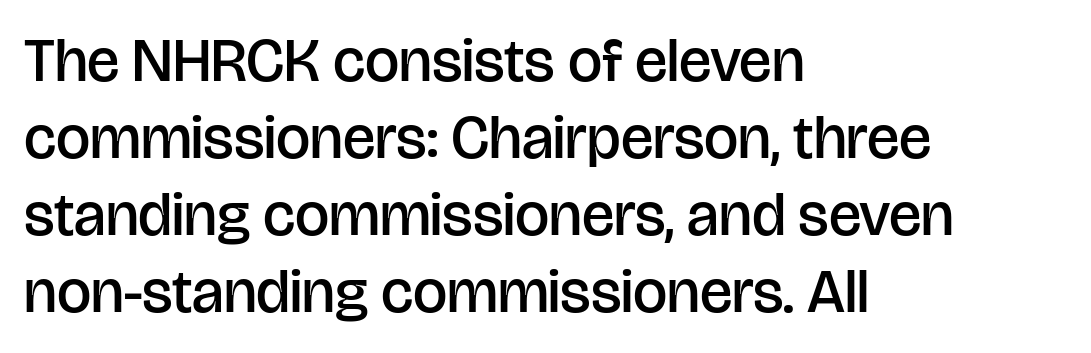
Q: Is the text bold? A: Semi-bold.
Q: Is the text italic (slanted)? A: No, it is upright.
Q: Is the typeface a serif or a sans-serif typeface? A: Sans-serif.
Q: Is the text underlined? A: No.
Q: How is the paragraph aligned? A: Left-aligned.
Q: Is the spacing between letters normal or unusually wide? A: Normal.
Q: Is the spacing between lines tight, normal or loose? A: Normal.
Q: Width (condensed, normal, or wide)? A: Normal.
Q: Stroke contrast? A: Low.
Q: x-height? A: Large.
Q: Monospaced? A: No.
